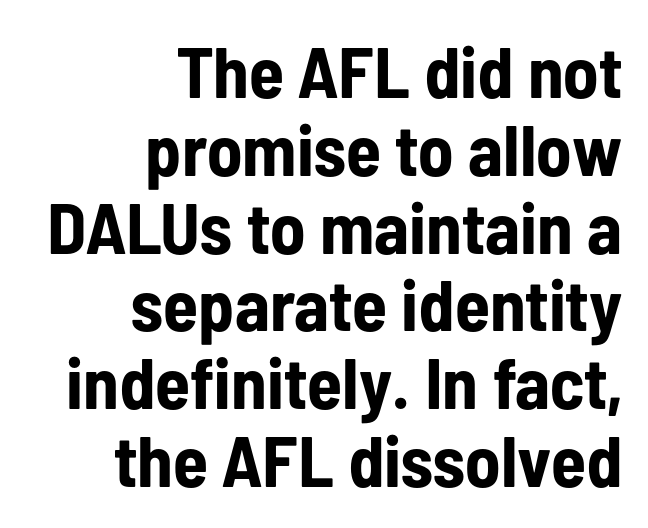
{"serif": "no", "italic": "no", "bold": "yes", "weight": "bold", "width": "condensed", "stroke_contrast": "low", "x_height": "medium", "monospaced": "no", "underline": "no", "align": "right", "line_spacing": "tight", "line_spacing_ratio": 1.08, "letter_spacing": "normal", "letter_spacing_em": 0.0, "glyph_px": 72}
